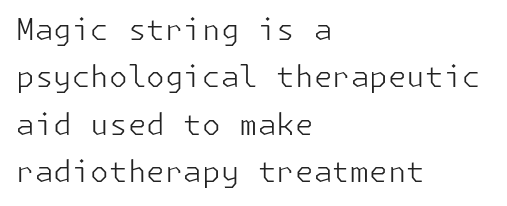
{"serif": "no", "italic": "no", "bold": "no", "weight": "light", "width": "normal", "stroke_contrast": "low", "x_height": "medium", "underline": "no", "align": "left", "line_spacing": "normal", "line_spacing_ratio": 1.58, "letter_spacing": "normal", "letter_spacing_em": 0.0, "glyph_px": 30}
